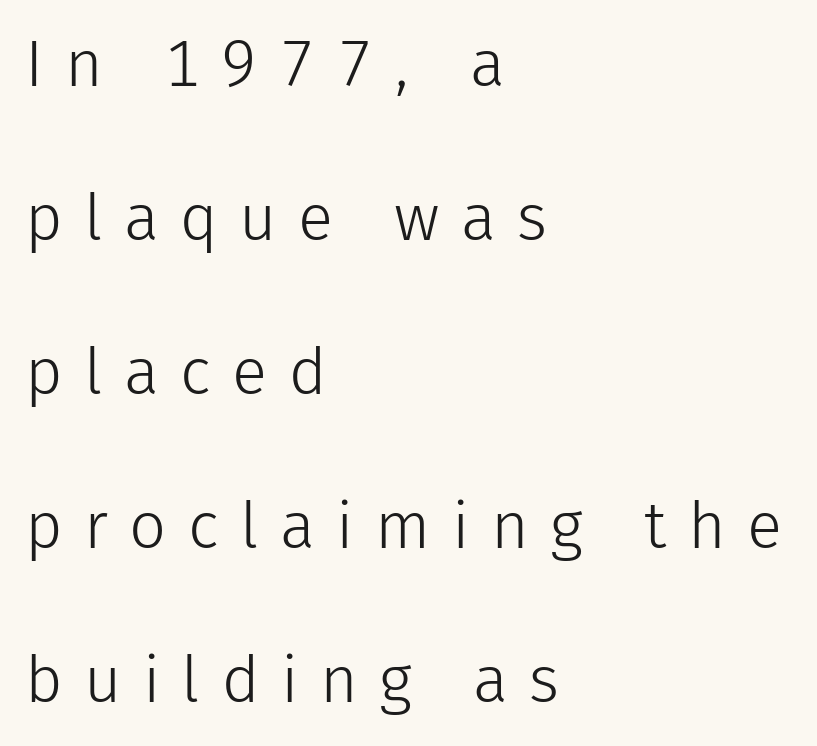
The image shows 65 px light sans-serif type, upright; set left-aligned, loose line spacing (2.37x), unusually wide letter spacing (+0.33 em), not underlined; low stroke contrast and a medium x-height.
